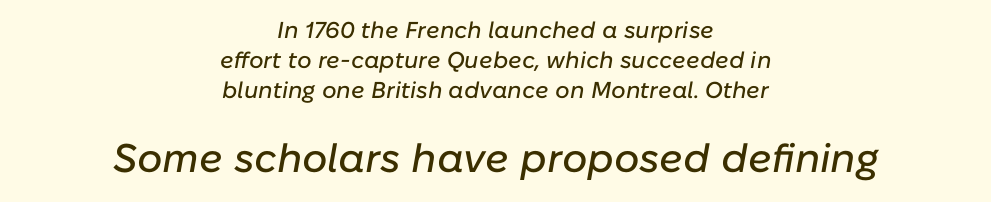
Q: Is the text italic (slanted)? A: Yes, it leans right by about 10 degrees.
Q: Is the text underlined? A: No.
Q: How is the paragraph aligned? A: Centered.
Q: Is the spacing between letters normal or unusually wide? A: Normal.
Q: Is the spacing between lines tight, normal or loose? A: Normal.
Q: Which block of text is set in a larger size, the first (top) or the second (bottom)? A: The second (bottom) one.
Q: Width (condensed, normal, or wide)? A: Normal.
Q: Stroke contrast? A: Low.
Q: x-height? A: Medium.
Q: Monospaced? A: No.
